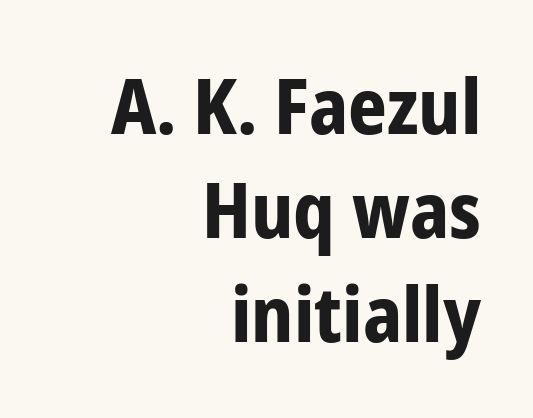
Q: Is the text bold? A: Yes.
Q: Is the text italic (slanted)? A: No, it is upright.
Q: Is the typeface a serif or a sans-serif typeface? A: Sans-serif.
Q: Is the text underlined? A: No.
Q: How is the paragraph aligned? A: Right-aligned.
Q: Is the spacing between letters normal or unusually wide? A: Normal.
Q: Is the spacing between lines tight, normal or loose? A: Normal.
Q: Width (condensed, normal, or wide)? A: Condensed.
Q: Stroke contrast? A: Low.
Q: x-height? A: Medium.
Q: Monospaced? A: No.
